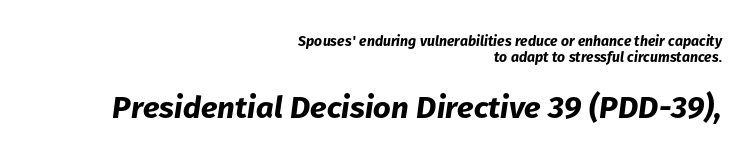
{"italic": "yes", "lean": "right", "slant_degrees": 8, "bold": "yes", "weight": "bold", "width": "normal", "stroke_contrast": "low", "x_height": "medium", "monospaced": "no", "underline": "no", "align": "right", "line_spacing": "tight", "line_spacing_ratio": 1.15, "letter_spacing": "normal", "letter_spacing_em": 0.0, "larger_block": "second", "size_ratio": 2.21, "glyph_px": 31}
